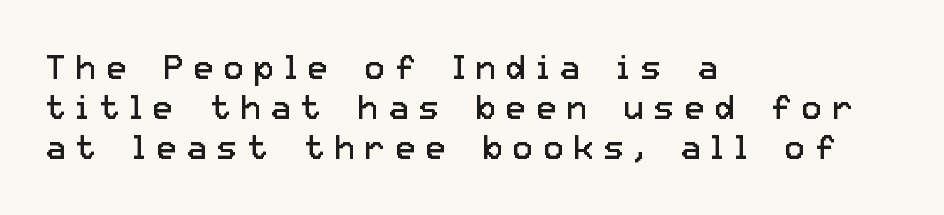
Words appear elongated and porous because spacing is wide. The typesetter chose a ragged-right arrangement here. Stroke mass is kept to a normal reading level or below. Varying glyph widths throughout — classic text-font behaviour.
